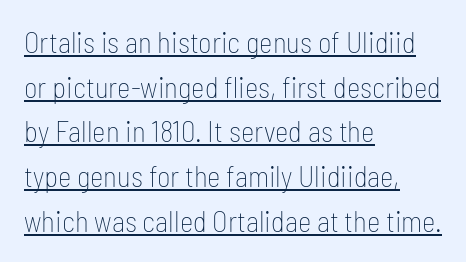
Q: Is the text bold? A: No.
Q: Is the text italic (slanted)? A: No, it is upright.
Q: Is the typeface a serif or a sans-serif typeface? A: Sans-serif.
Q: Is the text underlined? A: Yes.
Q: How is the paragraph aligned? A: Left-aligned.
Q: Is the spacing between letters normal or unusually wide? A: Normal.
Q: Is the spacing between lines tight, normal or loose? A: Normal.
Q: Width (condensed, normal, or wide)? A: Condensed.
Q: Stroke contrast? A: Low.
Q: x-height? A: Medium.
Q: Monospaced? A: No.
